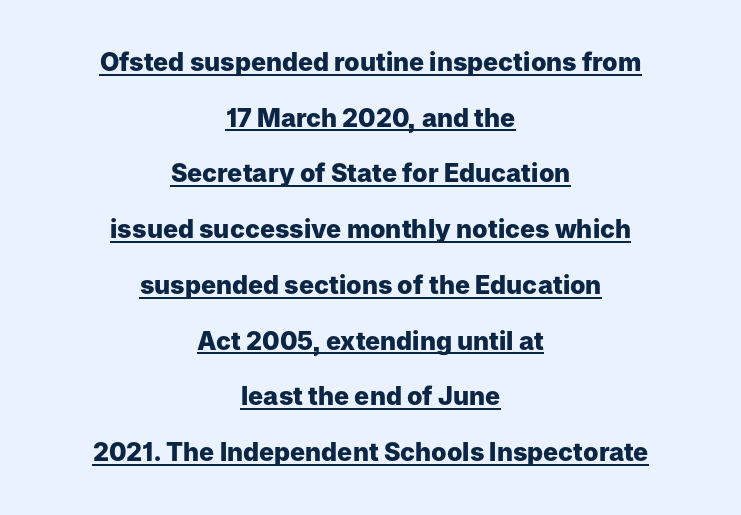
Compared with a flush-left layout, this one balances lines on the center instead. Every word sits above its own underline. The type sits square on the baseline with zero lean. Words appear dense and cohesive because spacing is normal. Look at the stroke-to-counter ratio: heavy, a bold. Honestly, the rows look like they've been pulled way apart.
